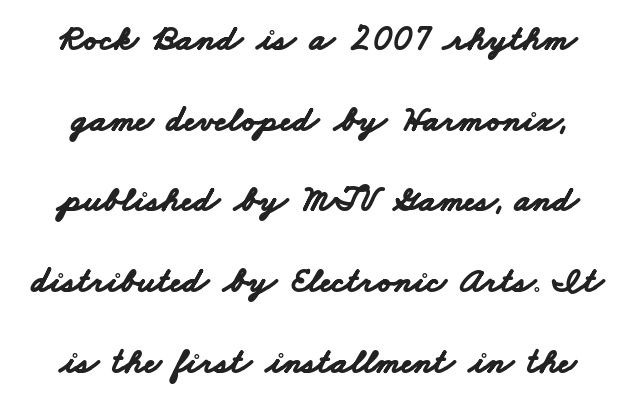
Reading down the column, the eye jumps a long way to each next line. You could not count columns in this text — the font is proportionally spaced. Words appear dense and cohesive because spacing is normal. The specimen omits any rule beneath the text block's lines. Check where the strokes stop: nothing finishes them off — pure sans.
